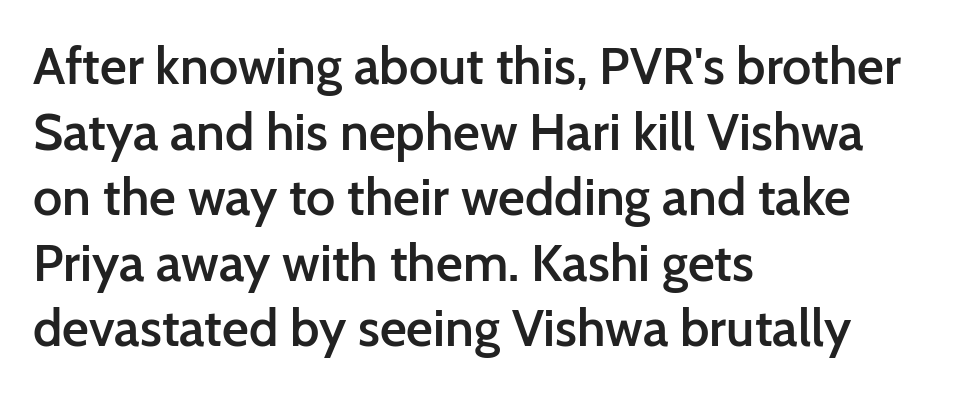
Q: Is the text bold? A: Semi-bold.
Q: Is the text italic (slanted)? A: No, it is upright.
Q: Is the typeface a serif or a sans-serif typeface? A: Sans-serif.
Q: Is the text underlined? A: No.
Q: How is the paragraph aligned? A: Left-aligned.
Q: Is the spacing between letters normal or unusually wide? A: Normal.
Q: Is the spacing between lines tight, normal or loose? A: Normal.
Q: Width (condensed, normal, or wide)? A: Normal.
Q: Stroke contrast? A: Low.
Q: x-height? A: Medium.
Q: Monospaced? A: No.
